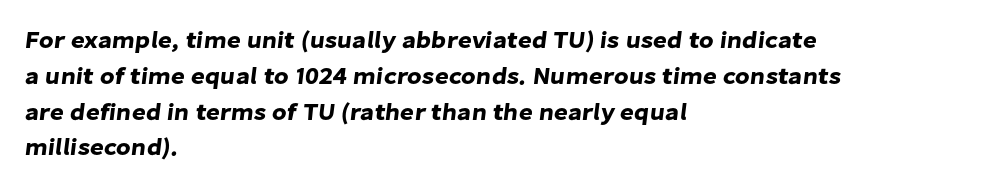
Q: Is the text underlined? A: No.
Q: How is the paragraph aligned? A: Left-aligned.
Q: Is the spacing between letters normal or unusually wide? A: Normal.
Q: Is the spacing between lines tight, normal or loose? A: Normal.
